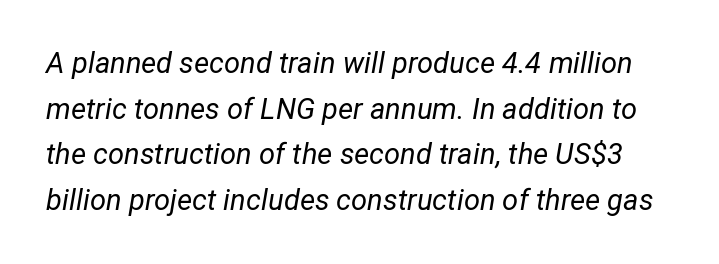
One glance says typical: line gaps are just what's usual. Nothing unusual about the tracking: characters are spaced as the font intends. The typeface has the unassuming heft of standard copy or less. Each letter keeps its own natural width here, so spacing adapts to shape. Looking at the ascenders, they clearly lean. Bare-footed words on every line.
